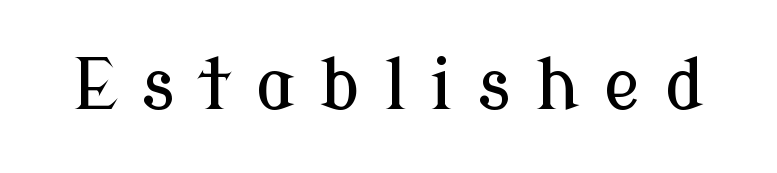
Q: Is the text italic (slanted)? A: No, it is upright.
Q: Is the typeface a serif or a sans-serif typeface? A: Serif.
Q: Is the text underlined? A: No.
Q: Is the spacing between letters normal or unusually wide? A: Unusually wide.
Q: Width (condensed, normal, or wide)? A: Normal.
Q: Stroke contrast? A: Low.
Q: x-height? A: Medium.
Q: Monospaced? A: No.
